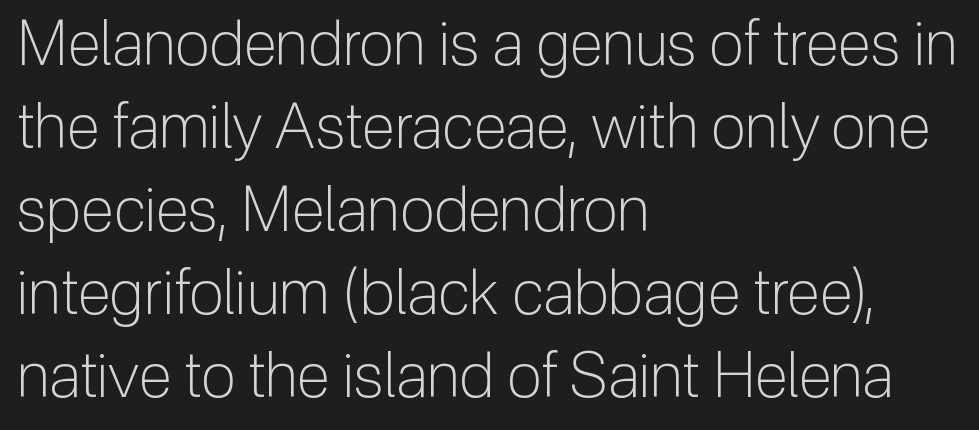
Quick note: not italic, upright. Any mark beneath the type? The region is blank. Stem width sits at or under what a default text font uses. You could not count columns in this text — the font is proportionally spaced. The compositor pushed each line to the left boundary.
